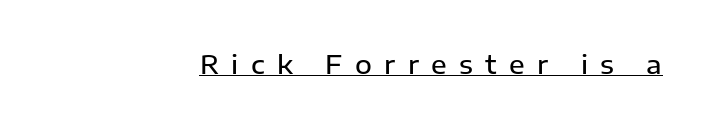
Q: Is the text bold? A: Semi-bold.
Q: Is the text italic (slanted)? A: No, it is upright.
Q: Is the text underlined? A: Yes.
Q: Is the spacing between letters normal or unusually wide? A: Unusually wide.
